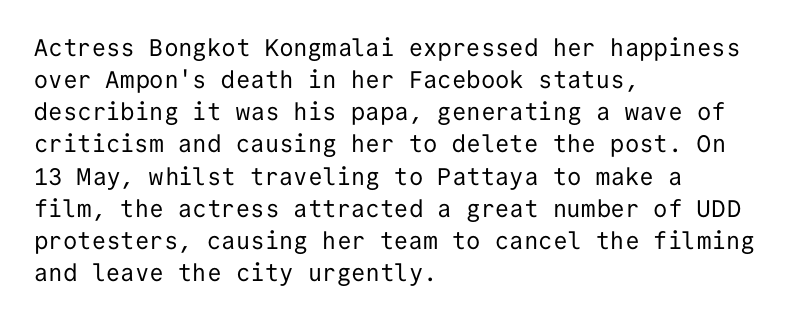
{"italic": "no", "bold": "no", "underline": "no", "align": "left", "line_spacing": "normal", "line_spacing_ratio": 1.34, "letter_spacing": "normal", "letter_spacing_em": 0.0, "glyph_px": 24}
